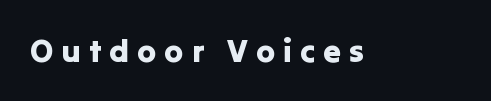
The image shows 32 px sans-serif type, upright; set unusually wide letter spacing (+0.25 em), not underlined; low stroke contrast and a medium x-height.
